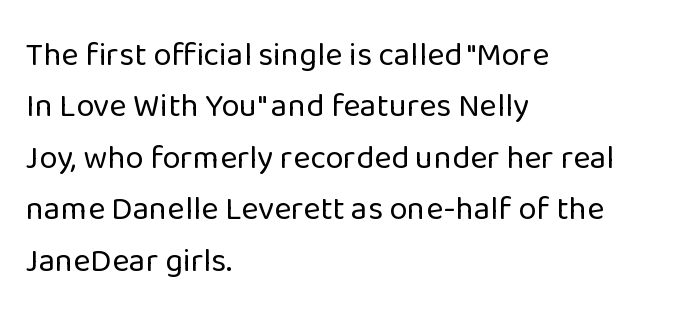
{"serif": "no", "italic": "no", "bold": "no", "weight": "regular", "width": "normal", "stroke_contrast": "low", "x_height": "medium", "monospaced": "no", "underline": "no", "align": "left", "line_spacing": "normal", "line_spacing_ratio": 1.56, "letter_spacing": "normal", "letter_spacing_em": 0.0, "glyph_px": 33}
